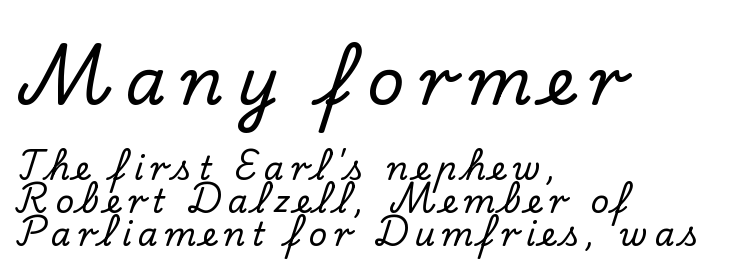
Q: Is the text italic (slanted)? A: Yes.
Q: Is the typeface a serif or a sans-serif typeface? A: Serif.
Q: Is the text underlined? A: No.
Q: How is the paragraph aligned? A: Left-aligned.
Q: Is the spacing between letters normal or unusually wide? A: Unusually wide.
Q: Is the spacing between lines tight, normal or loose? A: Tight.
Q: Which block of text is set in a larger size, the first (top) or the second (bottom)? A: The first (top) one.
Q: Width (condensed, normal, or wide)? A: Normal.
Q: Stroke contrast? A: Low.
Q: x-height? A: Small.
Q: Monospaced? A: No.
